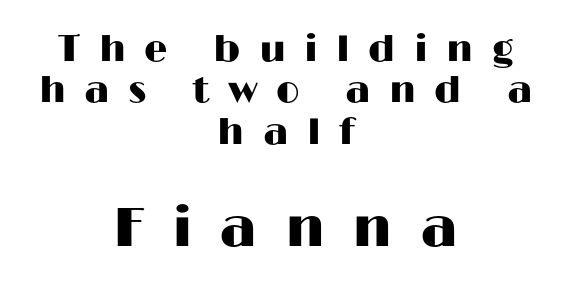
Does the leading feel generous? Not at all — it's pinched. The composition opens small and finishes big. Check where the strokes stop: nothing finishes them off — pure sans. Spacing between characters has been opened up far beyond the box default.
